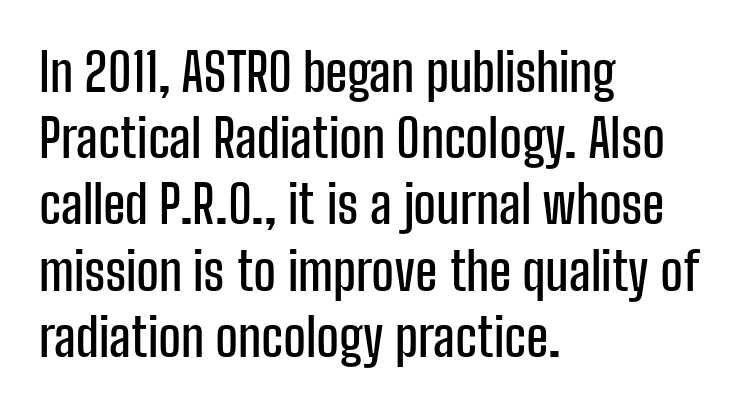
The image shows 53 px condensed sans-serif type, upright; set left-aligned, normal line spacing (1.25x), normal letter spacing, not underlined; low stroke contrast and a medium x-height.
